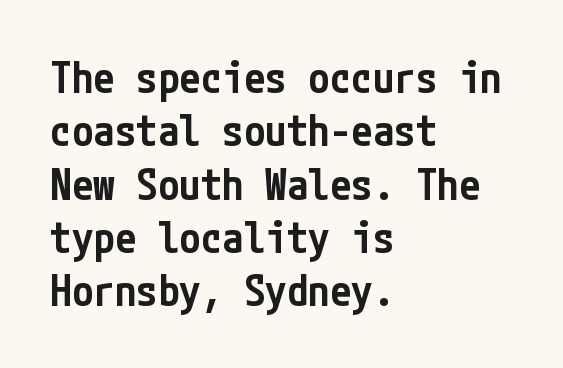
The image shows 43 px semibold, condensed sans-serif type, upright; set left-aligned, line spacing 1.24x, normal letter spacing, not underlined; low stroke contrast and a medium x-height.
